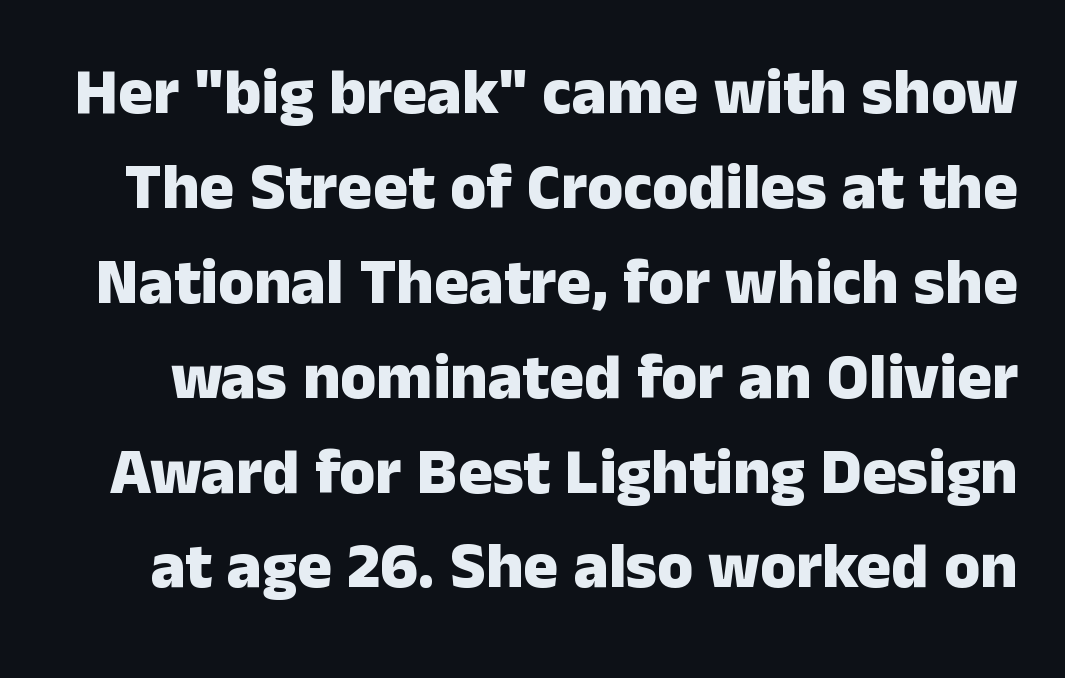
{"serif": "no", "italic": "no", "bold": "yes", "weight": "heavy", "width": "normal", "stroke_contrast": "low", "x_height": "medium", "monospaced": "no", "underline": "no", "line_spacing": "normal", "line_spacing_ratio": 1.46, "letter_spacing": "normal", "letter_spacing_em": 0.0, "glyph_px": 65}
